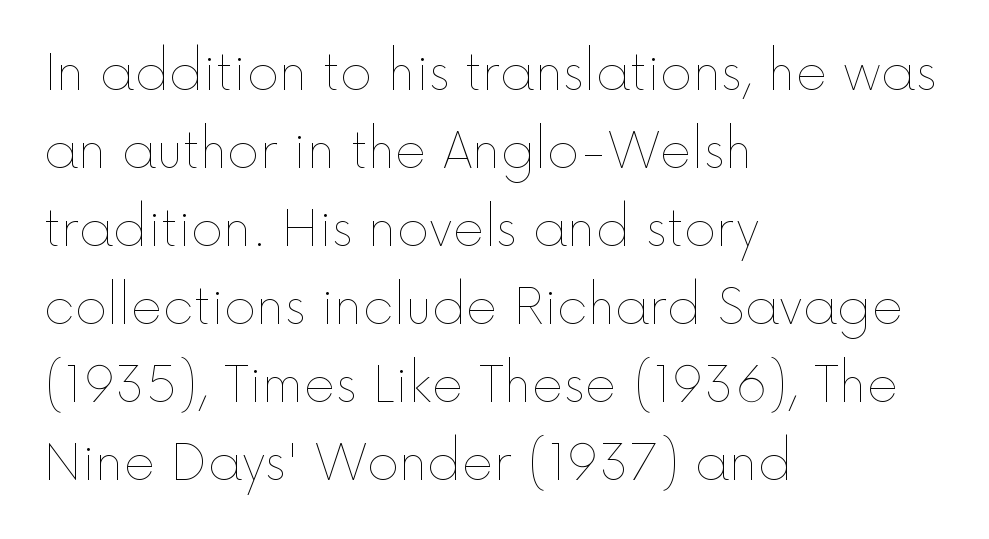
Q: Is the text bold? A: No.
Q: Is the text italic (slanted)? A: No, it is upright.
Q: Is the text underlined? A: No.
Q: How is the paragraph aligned? A: Left-aligned.
Q: Is the spacing between letters normal or unusually wide? A: Normal.
Q: Is the spacing between lines tight, normal or loose? A: Normal.
Q: Width (condensed, normal, or wide)? A: Normal.
Q: x-height? A: Medium.
Q: Monospaced? A: No.
